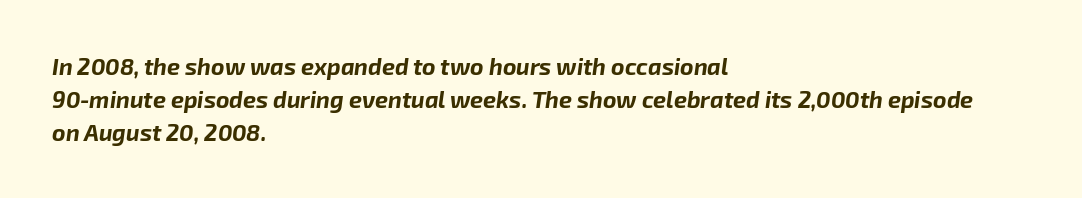
Q: Is the text bold? A: Yes.
Q: Is the text italic (slanted)? A: Yes, it leans right by about 8 degrees.
Q: Is the text underlined? A: No.
Q: How is the paragraph aligned? A: Left-aligned.
Q: Is the spacing between letters normal or unusually wide? A: Normal.
Q: Is the spacing between lines tight, normal or loose? A: Normal.
